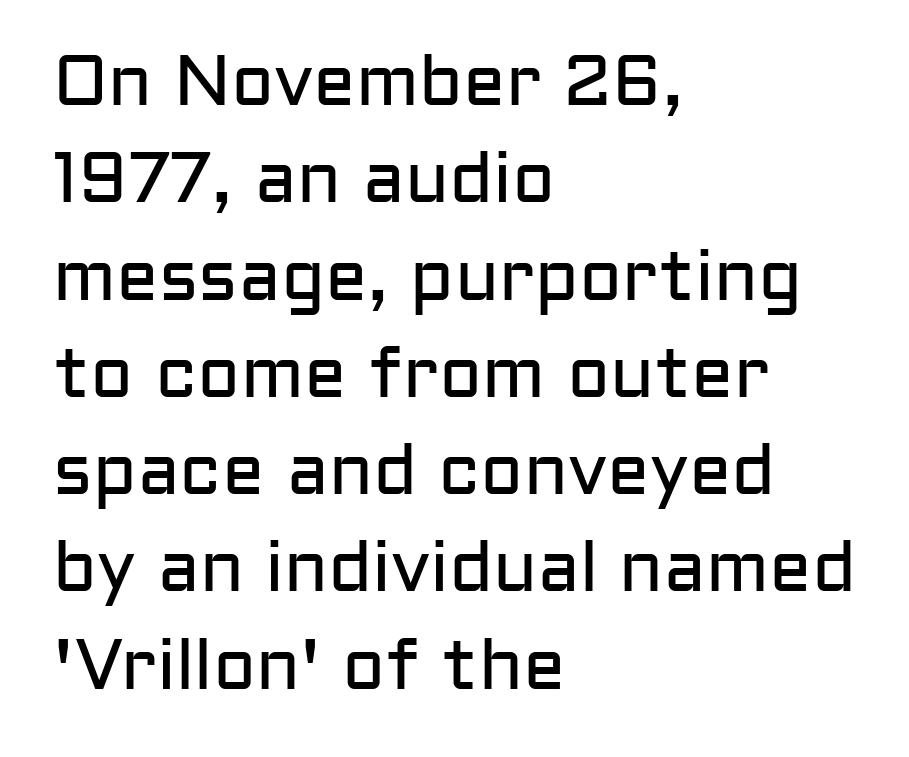
The rendering uses a moderate line-height, typical for paragraphs. Grotesque or geometric, the face here clearly has no serifs. The font sits on the lighter half of the weight spectrum, regular included. The passage shown is typed in a proportional face where columns would drift. What stands out about the letter spacing? Nothing — it is the standard amount. Does the copy run flush right? No — it runs flush left.
